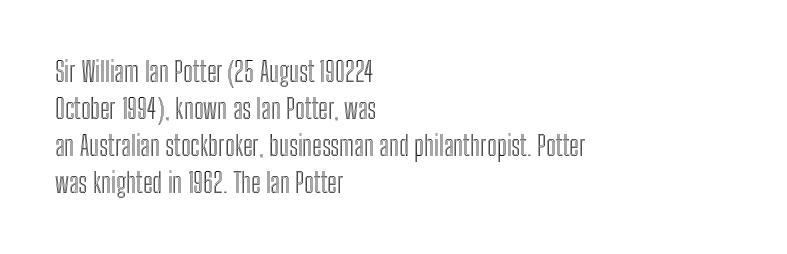
The image shows 27 px text type, upright; set left-aligned, normal line spacing (1.37x), normal letter spacing, not underlined.
